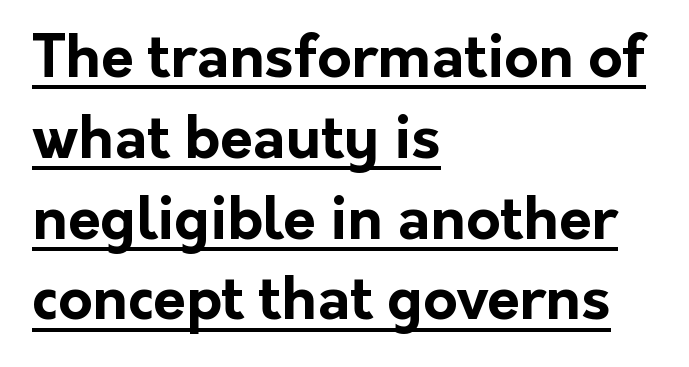
Q: Is the text bold? A: Yes.
Q: Is the text italic (slanted)? A: No, it is upright.
Q: Is the typeface a serif or a sans-serif typeface? A: Sans-serif.
Q: Is the text underlined? A: Yes.
Q: How is the paragraph aligned? A: Left-aligned.
Q: Is the spacing between letters normal or unusually wide? A: Normal.
Q: Is the spacing between lines tight, normal or loose? A: Normal.
Q: Width (condensed, normal, or wide)? A: Normal.
Q: Stroke contrast? A: Low.
Q: x-height? A: Medium.
Q: Monospaced? A: No.
